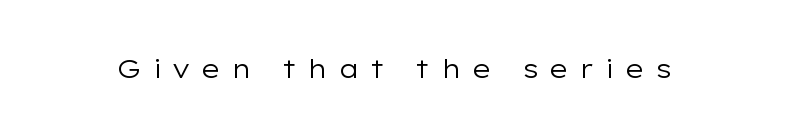
The image shows 26 px text type, upright; set unusually wide letter spacing (+0.39 em), not underlined.
